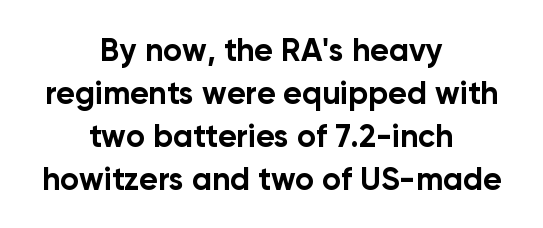
The image shows 32 px bold sans-serif type, upright; set centered, normal line spacing (1.34x), normal letter spacing, not underlined; low stroke contrast and a medium x-height.
